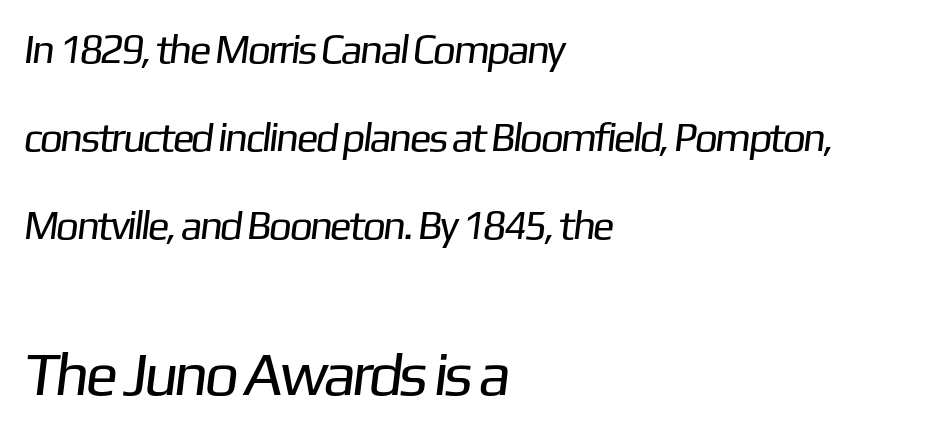
Q: Is the text bold? A: No.
Q: Is the typeface a serif or a sans-serif typeface? A: Sans-serif.
Q: Is the text underlined? A: No.
Q: How is the paragraph aligned? A: Left-aligned.
Q: Is the spacing between letters normal or unusually wide? A: Normal.
Q: Is the spacing between lines tight, normal or loose? A: Loose.
Q: Which block of text is set in a larger size, the first (top) or the second (bottom)? A: The second (bottom) one.
Q: Width (condensed, normal, or wide)? A: Normal.
Q: Stroke contrast? A: Low.
Q: x-height? A: Medium.
Q: Monospaced? A: No.
